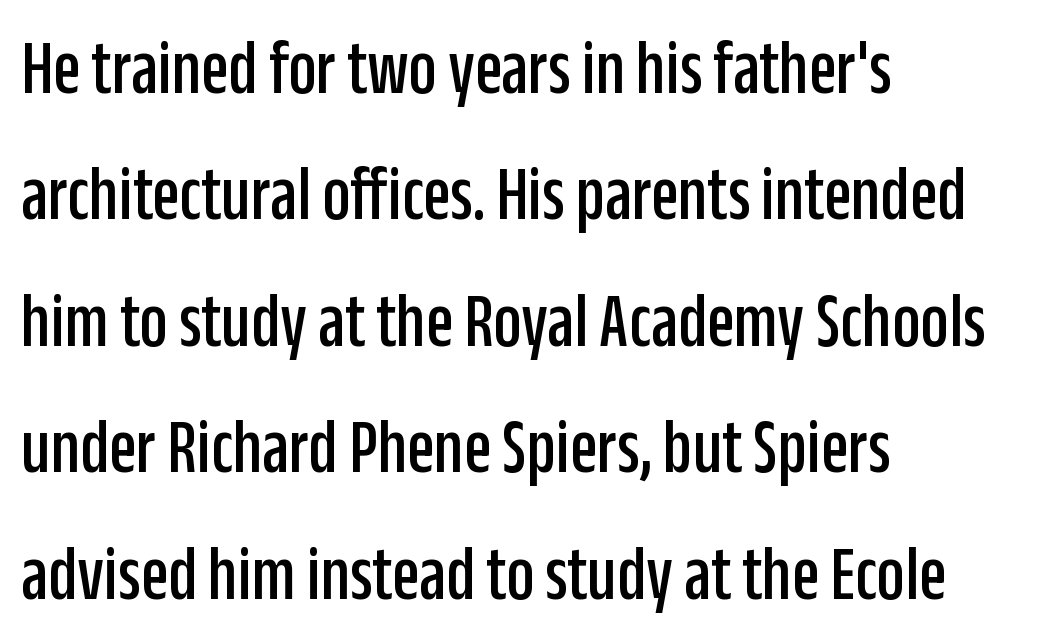
{"serif": "no", "italic": "no", "width": "condensed", "stroke_contrast": "low", "x_height": "large", "monospaced": "no", "underline": "no", "align": "left", "line_spacing": "normal", "line_spacing_ratio": 1.6, "letter_spacing": "normal", "letter_spacing_em": 0.0, "glyph_px": 79}
